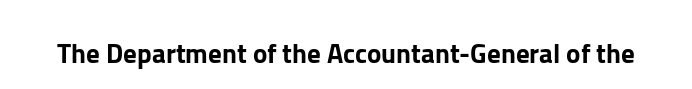
Q: Is the text italic (slanted)? A: No, it is upright.
Q: Is the text underlined? A: No.
Q: Is the spacing between letters normal or unusually wide? A: Normal.
